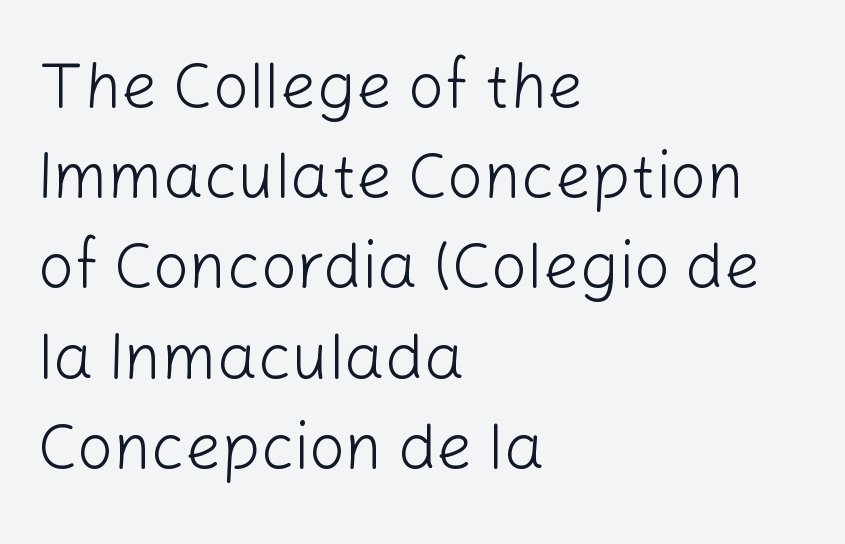
Q: Is the text bold? A: No.
Q: Is the text italic (slanted)? A: No, it is upright.
Q: Is the typeface a serif or a sans-serif typeface? A: Sans-serif.
Q: Is the text underlined? A: No.
Q: How is the paragraph aligned? A: Left-aligned.
Q: Is the spacing between letters normal or unusually wide? A: Normal.
Q: Is the spacing between lines tight, normal or loose? A: Normal.
Q: Width (condensed, normal, or wide)? A: Normal.
Q: Stroke contrast? A: Low.
Q: x-height? A: Medium.
Q: Monospaced? A: No.
